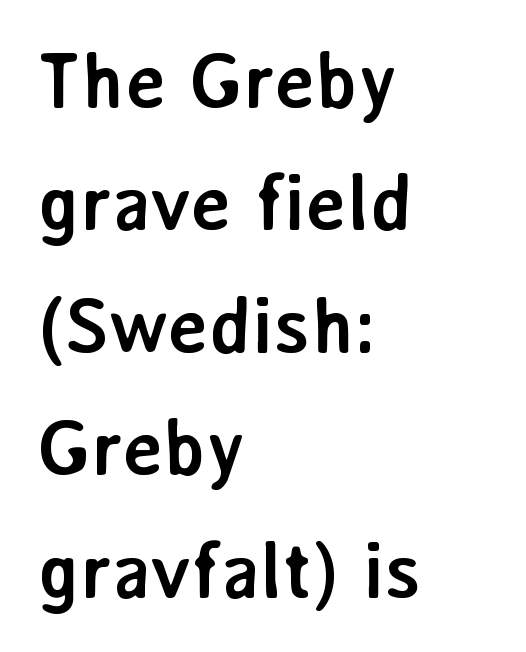
{"serif": "no", "italic": "no", "bold": "yes", "weight": "semibold", "width": "normal", "stroke_contrast": "low", "x_height": "medium", "monospaced": "no", "underline": "no", "align": "left", "line_spacing": "normal", "line_spacing_ratio": 1.57, "letter_spacing": "normal", "letter_spacing_em": 0.0, "glyph_px": 78}
